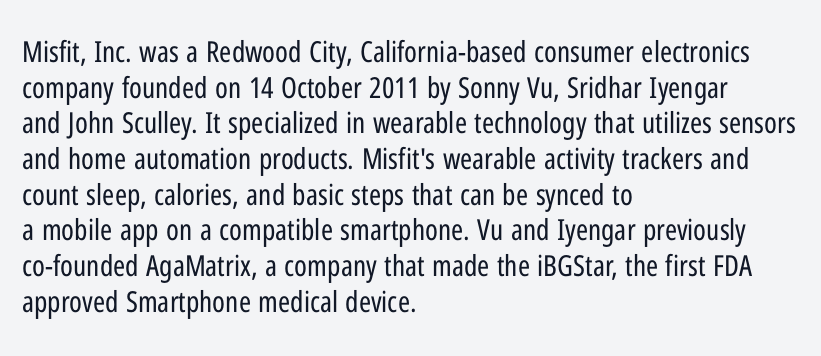
A classic flush-left, rag-right setting is used for this passage. The type is set solid horizontally, with unmodified tracking. Nobody drew a line under any word here. Do the characters align in a grid? No, the font is proportional.
